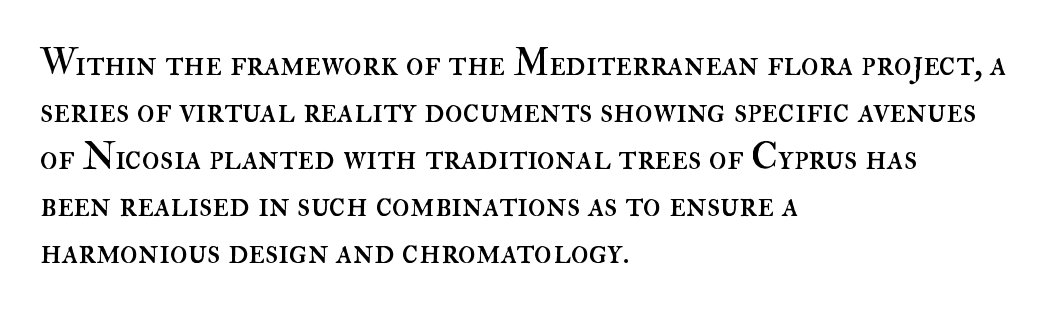
The image shows 37 px regular-weight type, upright; set left-aligned, normal line spacing (1.27x), normal letter spacing, not underlined; high stroke contrast and a small x-height.
